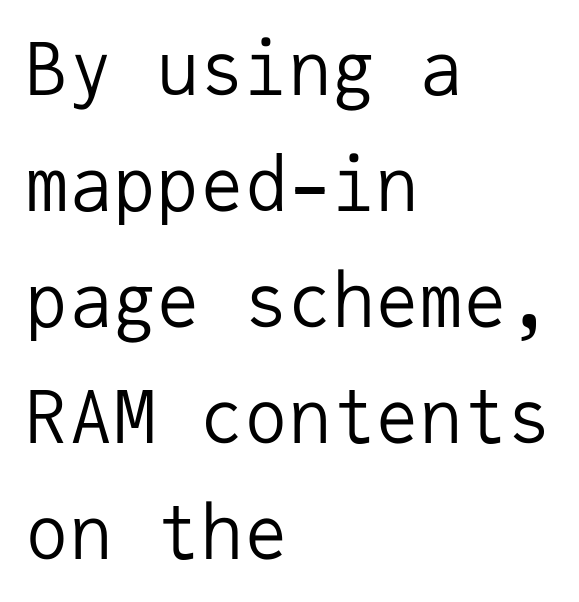
Q: Is the text bold? A: No.
Q: Is the text italic (slanted)? A: No, it is upright.
Q: Is the typeface a serif or a sans-serif typeface? A: Sans-serif.
Q: Is the text underlined? A: No.
Q: How is the paragraph aligned? A: Left-aligned.
Q: Is the spacing between letters normal or unusually wide? A: Normal.
Q: Is the spacing between lines tight, normal or loose? A: Normal.
Q: Width (condensed, normal, or wide)? A: Normal.
Q: Stroke contrast? A: Low.
Q: x-height? A: Medium.
Q: Monospaced? A: Yes.
